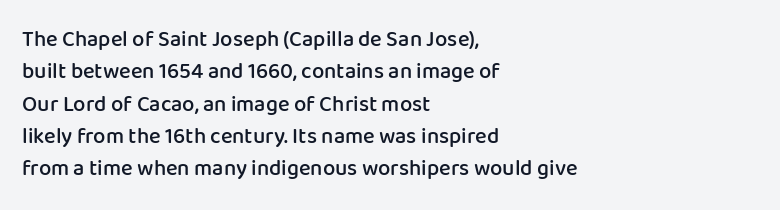
One glance says typical: line gaps are just what's usual. Type without underlining. The passage is arranged the way most books set body copy — flush left. The passage shown has conventional tracking throughout.
